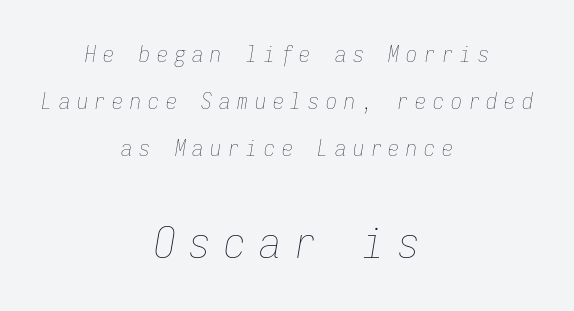
{"italic": "yes", "lean": "right", "slant_degrees": 9, "bold": "no", "weight": "thin", "width": "condensed", "stroke_contrast": "low", "x_height": "medium", "monospaced": "yes", "underline": "no", "align": "center", "line_spacing": "loose", "line_spacing_ratio": 2.14, "letter_spacing": "wide", "letter_spacing_em": 0.31, "larger_block": "second", "size_ratio": 1.95, "glyph_px": 43}
